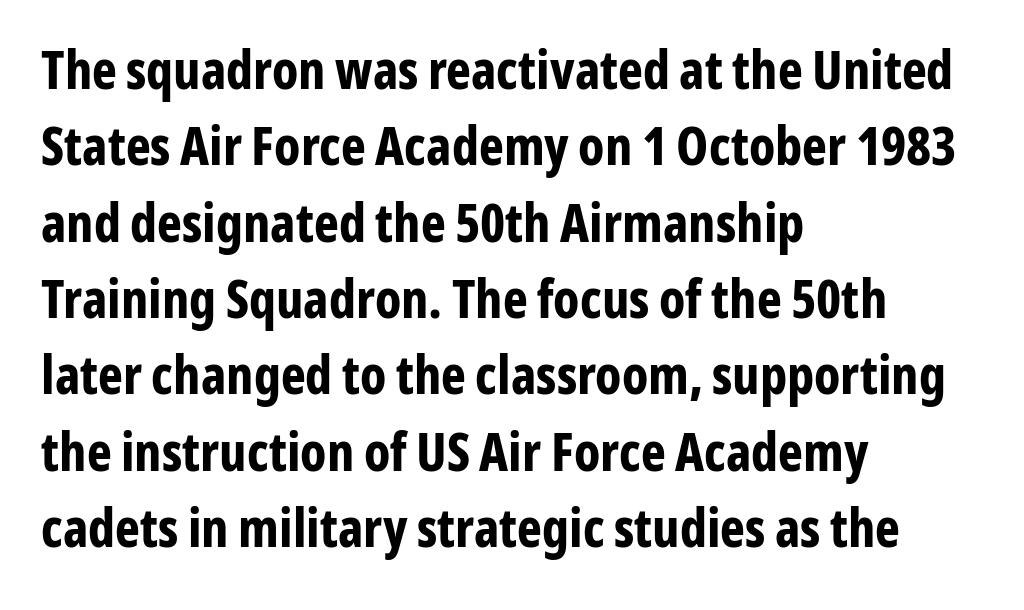
The image shows 53 px bold, condensed sans-serif type, upright; set left-aligned, normal line spacing (1.44x), normal letter spacing, not underlined; low stroke contrast and a medium x-height.
